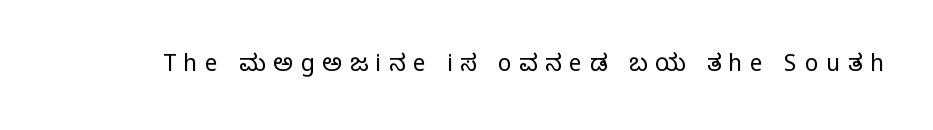
The image shows 23 px text type, upright; set unusually wide letter spacing (+0.33 em), not underlined.
